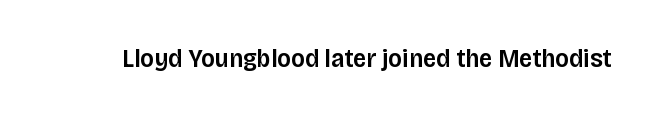
{"italic": "no", "bold": "semi", "underline": "no", "letter_spacing": "normal", "letter_spacing_em": 0.0, "glyph_px": 26}
